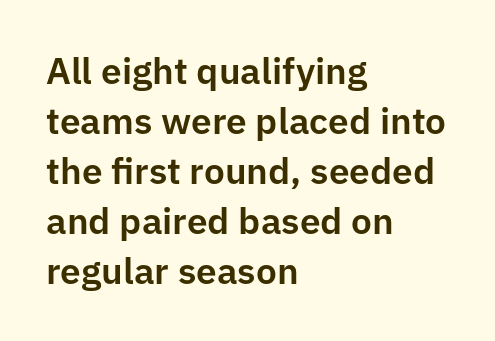
The image shows 37 px sans-serif type, upright; set left-aligned, normal line spacing (1.35x), normal letter spacing, not underlined; low stroke contrast and a medium x-height.
